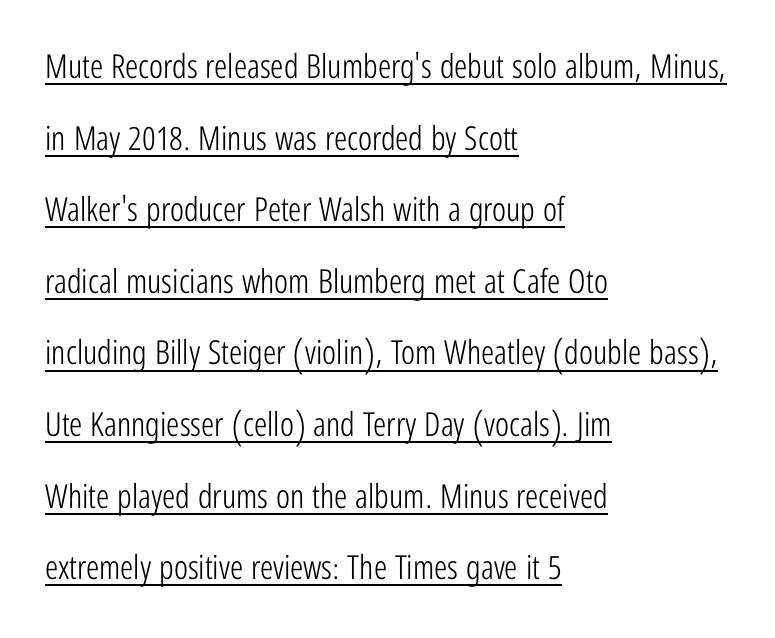
The passage shown has conventional tracking throughout. A student would call this left alignment; a typographer would say flush left, rag right. No extra ink here — the face is not bold. In terms of letterform style, serifs are entirely absent. You could fit nearly another row in the gap between these rows.
